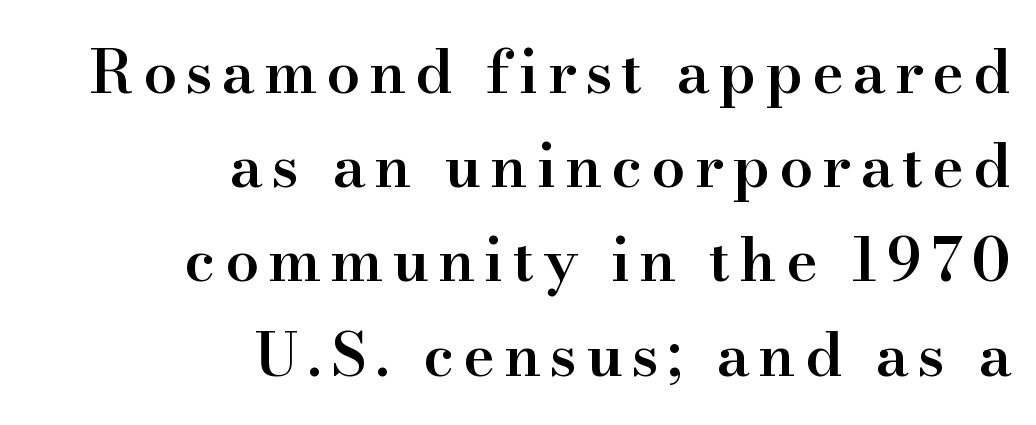
The image shows 60 px semibold serif type, upright; set right-aligned, normal line spacing (1.57x), not underlined; high stroke contrast and a small x-height.
